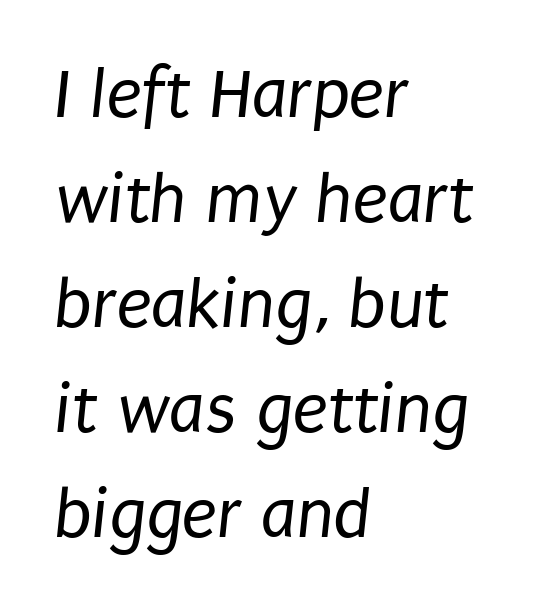
Line starts are locked; line ends wander. The letters advance in unequal steps, a hallmark of proportional type. A clean baseline with only descenders dipping below it. Regular leading. Stem width sits at or under what a default text font uses.
